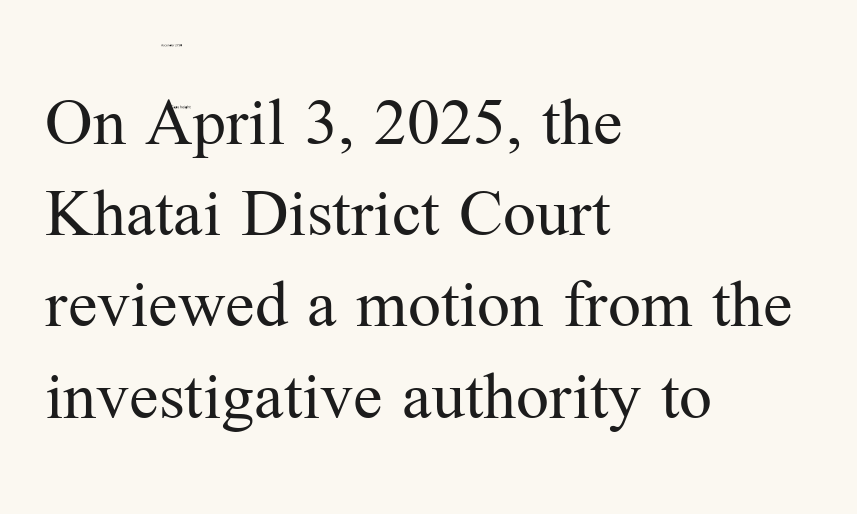
{"serif": "yes", "italic": "no", "bold": "no", "weight": "regular", "width": "normal", "stroke_contrast": "medium", "x_height": "medium", "monospaced": "no", "underline": "no", "align": "left", "line_spacing": "normal", "line_spacing_ratio": 1.25, "letter_spacing": "normal", "letter_spacing_em": 0.0, "glyph_px": 73}
